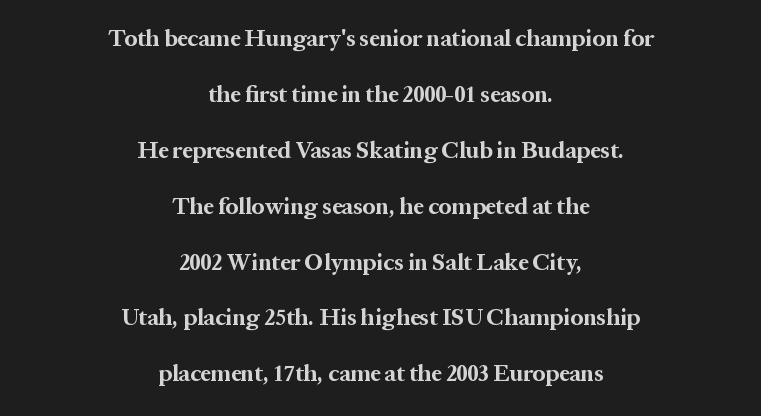
Q: Is the text bold? A: Yes.
Q: Is the text italic (slanted)? A: No, it is upright.
Q: Is the text underlined? A: No.
Q: How is the paragraph aligned? A: Centered.
Q: Is the spacing between letters normal or unusually wide? A: Normal.
Q: Is the spacing between lines tight, normal or loose? A: Loose.
